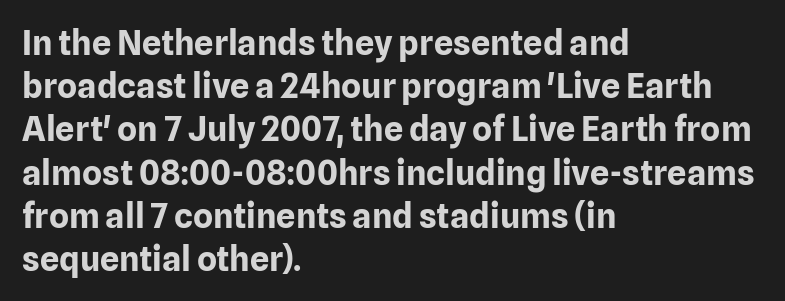
The image shows 34 px bold sans-serif type, upright; set left-aligned, normal line spacing (1.27x), normal letter spacing, not underlined; low stroke contrast and a medium x-height.
